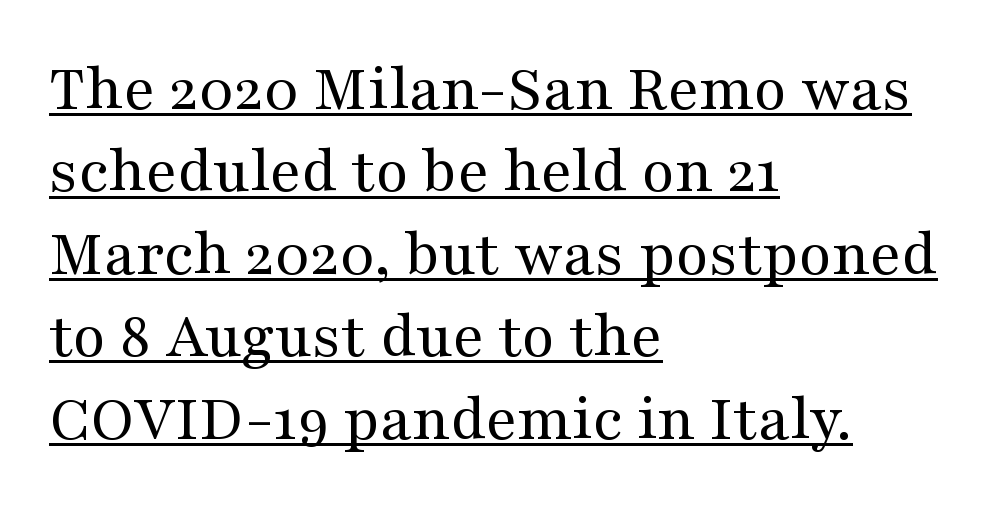
Small tapered or slab feet sit at the stroke ends, so this counts as serif. The typography opts for an upright posture over an oblique one. You could call the tracking neutral — neither tight nor loose. This sample has the flowing, uneven cadence of proportional lettering. The sample's only ornament is a line tracing under the words.
